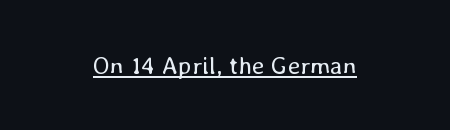
The image shows 25 px text type, upright; set normal letter spacing, underlined.
